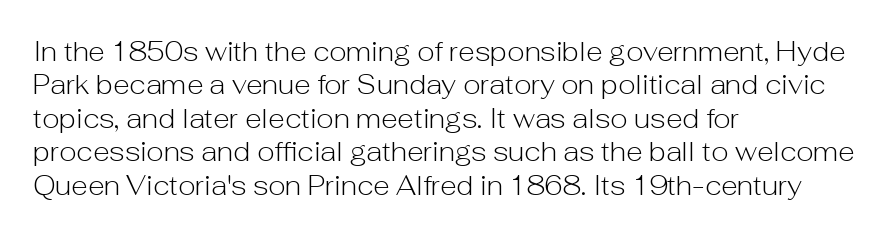
The image shows 27 px text type, upright; set left-aligned, line spacing 1.24x, normal letter spacing, not underlined.
